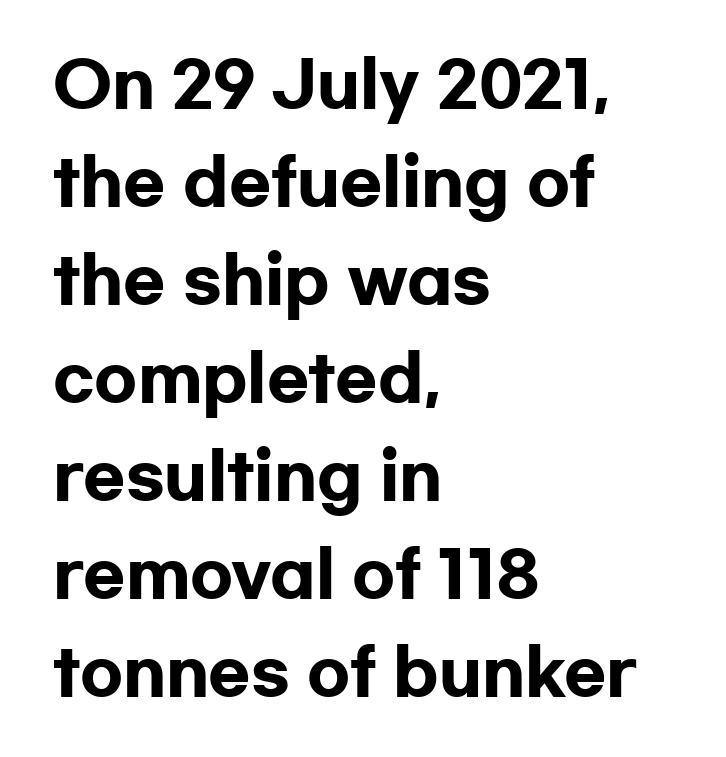
This sample has the flowing, uneven cadence of proportional lettering. The type family on display is of the sans-serif kind. The text block is weighted toward the left margin, trailing off unevenly rightward. The type sits square on the baseline with zero lean.
